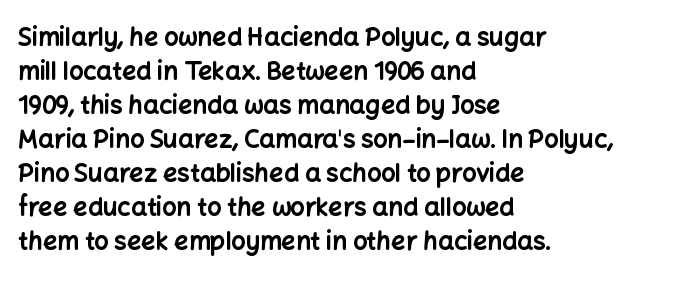
{"italic": "no", "bold": "yes", "underline": "no", "align": "left", "line_spacing": "normal", "line_spacing_ratio": 1.36, "letter_spacing": "normal", "letter_spacing_em": 0.0, "glyph_px": 25}
